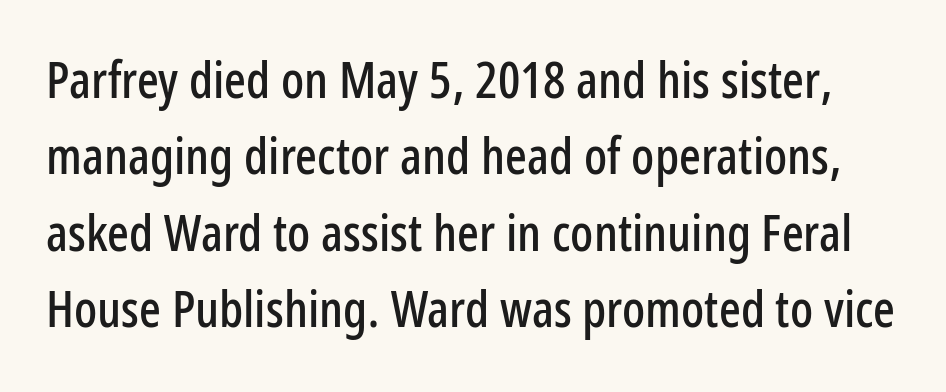
{"serif": "no", "italic": "no", "width": "condensed", "stroke_contrast": "low", "x_height": "medium", "monospaced": "no", "underline": "no", "line_spacing": "normal", "line_spacing_ratio": 1.5, "letter_spacing": "normal", "letter_spacing_em": 0.0, "glyph_px": 51}
